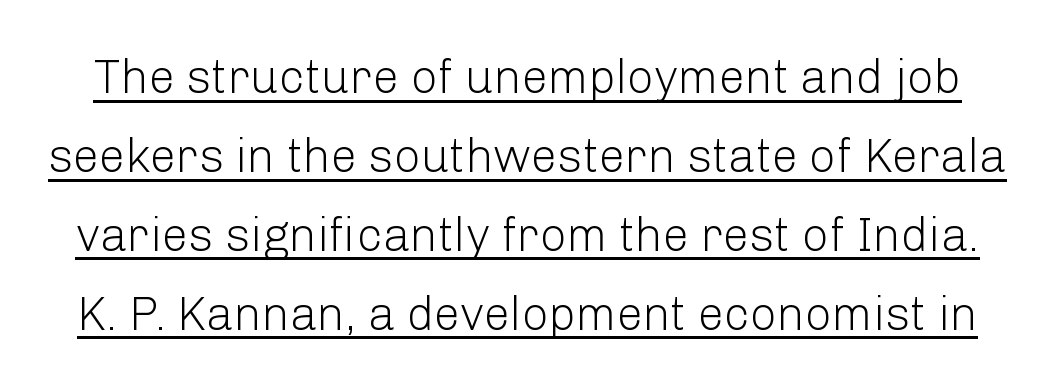
Q: Is the text bold? A: No.
Q: Is the text italic (slanted)? A: No, it is upright.
Q: Is the typeface a serif or a sans-serif typeface? A: Sans-serif.
Q: Is the text underlined? A: Yes.
Q: Is the spacing between letters normal or unusually wide? A: Normal.
Q: Is the spacing between lines tight, normal or loose? A: Normal.
Q: Width (condensed, normal, or wide)? A: Normal.
Q: Stroke contrast? A: Low.
Q: x-height? A: Medium.
Q: Monospaced? A: No.
